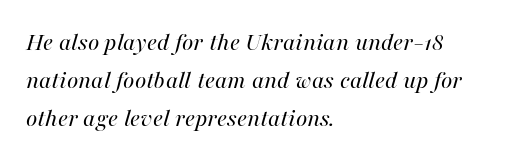
{"italic": "yes", "lean": "right", "slant_degrees": 16, "bold": "no", "underline": "no", "align": "left", "line_spacing": "normal", "line_spacing_ratio": 1.47, "letter_spacing": "normal", "letter_spacing_em": 0.0, "glyph_px": 26}
